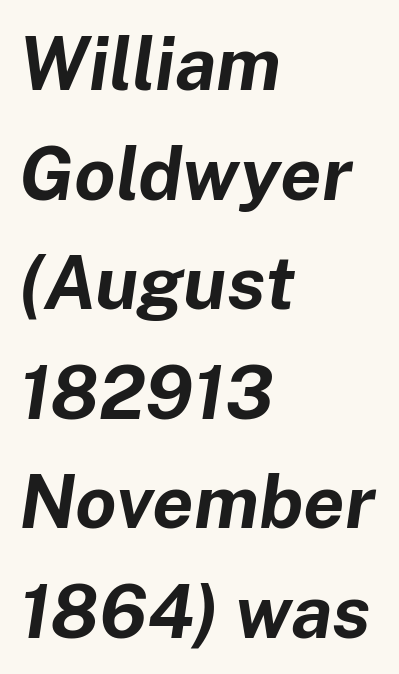
Q: Is the text bold? A: Yes.
Q: Is the text italic (slanted)? A: Yes, it leans right by about 8 degrees.
Q: Is the text underlined? A: No.
Q: How is the paragraph aligned? A: Left-aligned.
Q: Is the spacing between letters normal or unusually wide? A: Normal.
Q: Is the spacing between lines tight, normal or loose? A: Normal.
Q: Width (condensed, normal, or wide)? A: Normal.
Q: Stroke contrast? A: Low.
Q: x-height? A: Medium.
Q: Monospaced? A: No.
